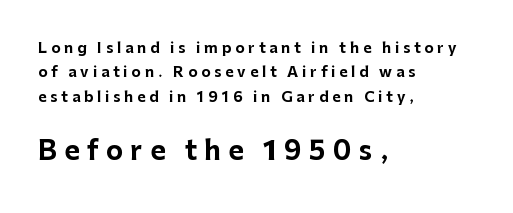
Ordinary non-slanted type is in use. Leftover space on each line is placed entirely after the last word. Which of the two is more prominent by size? The second, at the bottom. Descenders hang freely into open space. Strokes here are thick enough to call this a true bold.
